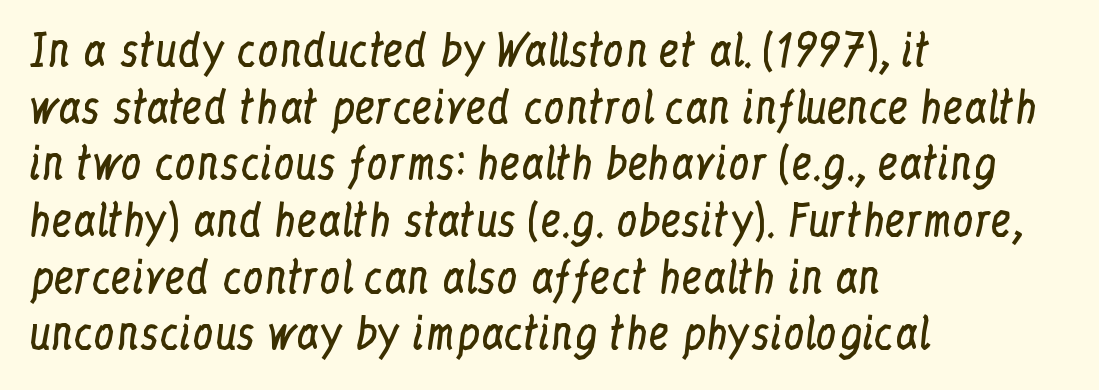
The image shows 42 px regular-weight, condensed serif type; set left-aligned, normal line spacing (1.35x), normal letter spacing, not underlined; low stroke contrast and a medium x-height.
